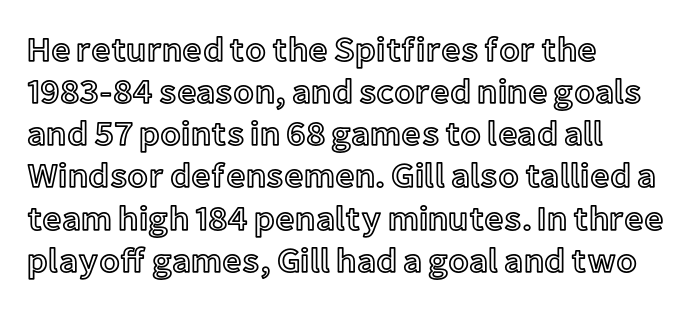
Compared with a centered layout, this one pins lines to the left instead. Tracking value appears to be zero — textbook default spacing. The rendering uses natural spacing where letterforms have individual widths. No word sits above an underline. Rendered with straight, roman letterforms.
